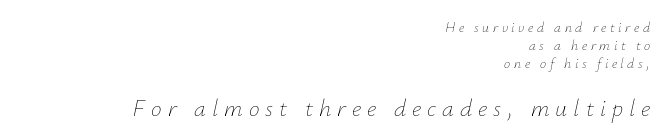
In this sample the second text group is rendered at the bigger scale. The font is comparable to plain body text, perhaps lighter. The block of text has a typical density, with ordinary space between rows. The glyphs look as if they've been sheared to an angle. The zone under the glyphs is completely vacant.
